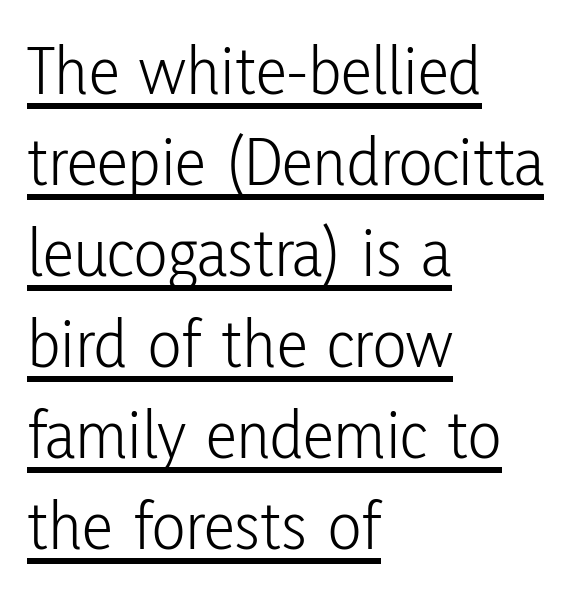
The image shows 70 px light, condensed sans-serif type, upright; set left-aligned, normal line spacing (1.3x), normal letter spacing, underlined; low stroke contrast and a medium x-height.
